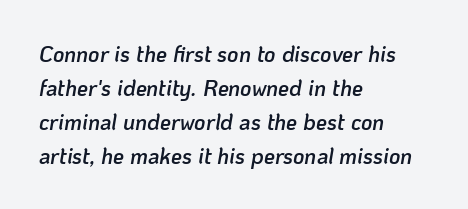
The image shows 22 px text type, italic (leaning right); set left-aligned, normal line spacing (1.54x), normal letter spacing, not underlined.
